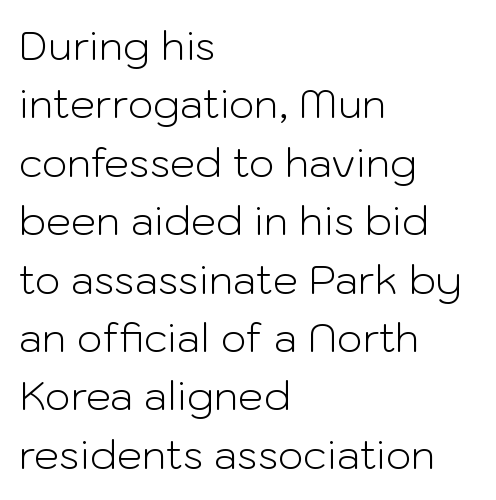
{"serif": "no", "italic": "no", "bold": "no", "weight": "light", "width": "normal", "stroke_contrast": "low", "x_height": "medium", "monospaced": "no", "underline": "no", "align": "left", "line_spacing": "normal", "line_spacing_ratio": 1.46, "letter_spacing": "normal", "letter_spacing_em": 0.0, "glyph_px": 40}
